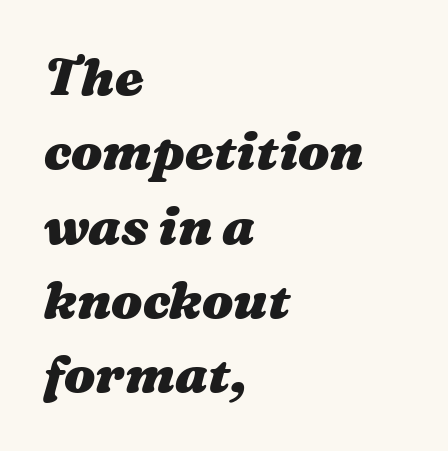
Is the block centered? No — it sits flush against the left margin. Italic? Definitely — the glyphs are oblique. Students, note that the glyphs here touch the page at normal intervals. Bold? Absolutely — the strokes are thick and heavy.
